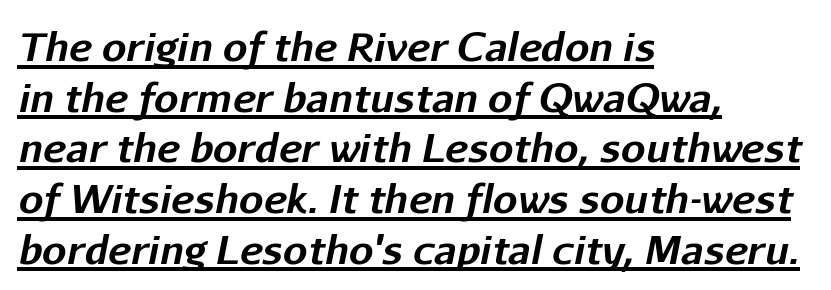
The tracking reads as untouched default to a designer's eye. In terms of posture, this sample is oblique. The vertical gap from one line to the next is medium. Looks like regular typesetting: each glyph gets only the width it needs. Each line of the rendering has a horizontal stroke beneath the glyphs. The typesetting leans heavy: a genuine bold.
